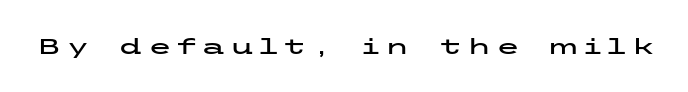
Someone cranked the tracking dial way up on this one. Beneath every word, the page is bare. Is there any slant? The stems are plumb.
